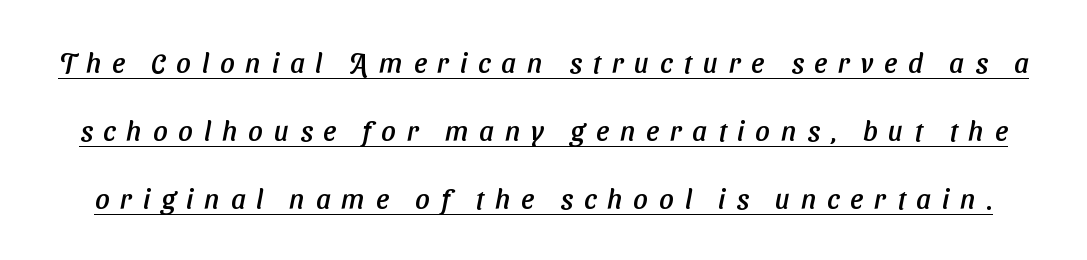
Q: Is the typeface a serif or a sans-serif typeface? A: Sans-serif.
Q: Is the text underlined? A: Yes.
Q: Is the spacing between letters normal or unusually wide? A: Unusually wide.
Q: Is the spacing between lines tight, normal or loose? A: Loose.
Q: Width (condensed, normal, or wide)? A: Normal.
Q: Stroke contrast? A: Low.
Q: x-height? A: Medium.
Q: Monospaced? A: No.
